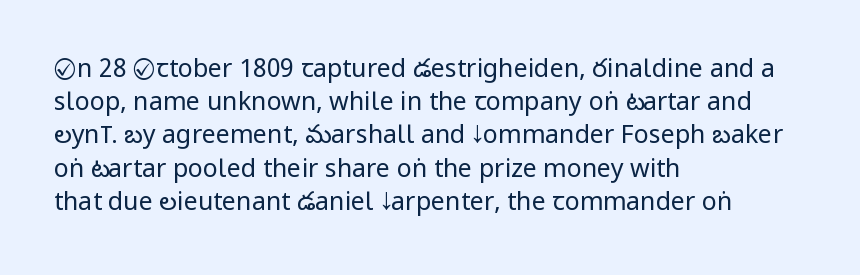
The image shows 25 px text type, upright; set left-aligned, normal line spacing (1.33x), normal letter spacing, not underlined.
